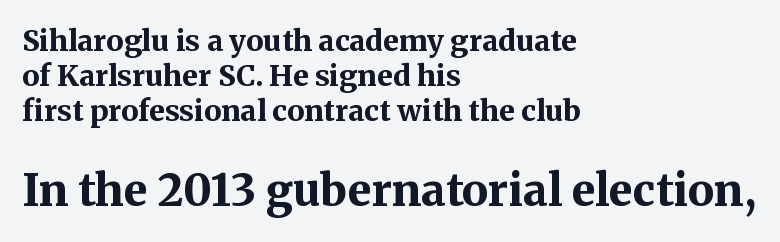
The image shows 44 px bold serif type, upright; set left-aligned, line spacing 1.21x, normal letter spacing, not underlined; the second (bottom) block is 1.52x larger; medium stroke contrast and a medium x-height.
